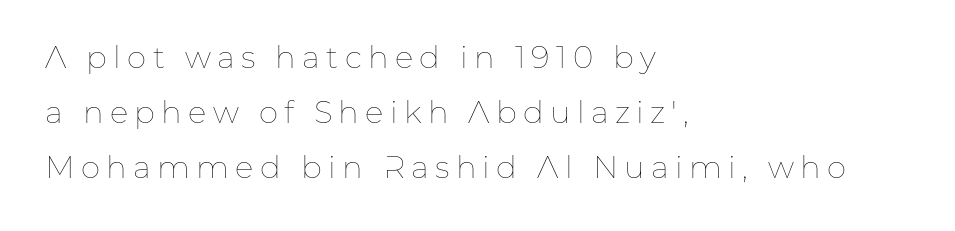
The area under the type is left untouched. Alignment: flush left. Each letter keeps its own natural width here, so spacing adapts to shape. No italicization has been applied; the sample stays upright. Look at the tracking — it's clearly loosened, letters drifting apart. Stems and bowls with no extra thickness — not bold.
